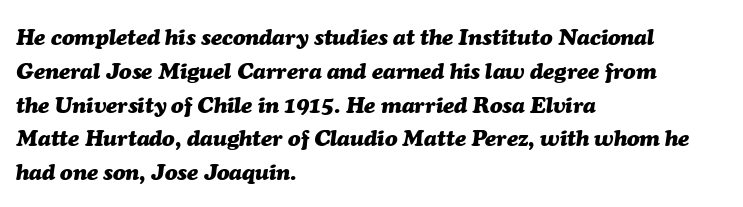
{"italic": "yes", "lean": "right", "slant_degrees": 7, "bold": "yes", "underline": "no", "align": "left", "line_spacing": "normal", "line_spacing_ratio": 1.47, "letter_spacing": "normal", "letter_spacing_em": 0.0, "glyph_px": 23}
